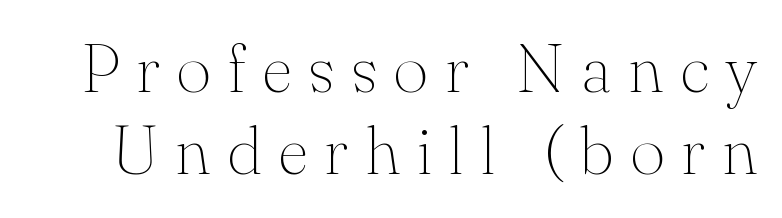
I'd call this a serif setting — the letters wear small feet. Rendered with straight, roman letterforms. The rendering inserts visible extra space after every character. The font is comparable to plain body text, perhaps lighter. Looks like regular typesetting: each glyph gets only the width it needs. The space directly below the letters is spotless.
